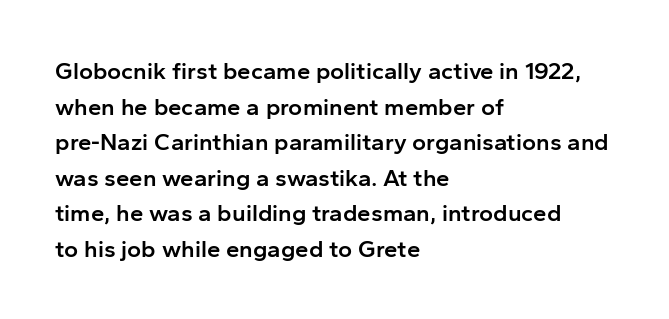
A semibold gives these letters moderate extra thickness, short of bold. Line spacing here is normal. Short note: letters normally spaced. Designer's note — italics off, roman on. A clean baseline with only descenders dipping below it. Line beginnings align vertically; line endings do not.
